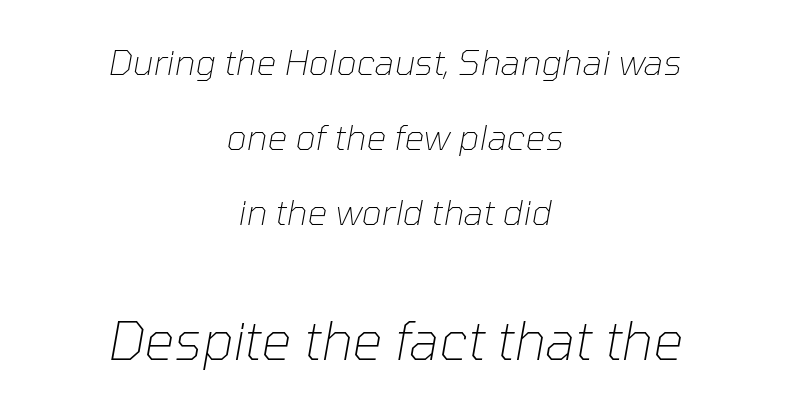
{"italic": "yes", "lean": "right", "slant_degrees": 10, "bold": "no", "weight": "thin", "width": "normal", "stroke_contrast": "low", "x_height": "medium", "monospaced": "no", "underline": "no", "align": "center", "line_spacing": "loose", "line_spacing_ratio": 2.14, "letter_spacing": "normal", "letter_spacing_em": 0.0, "larger_block": "second", "size_ratio": 1.51, "glyph_px": 53}
